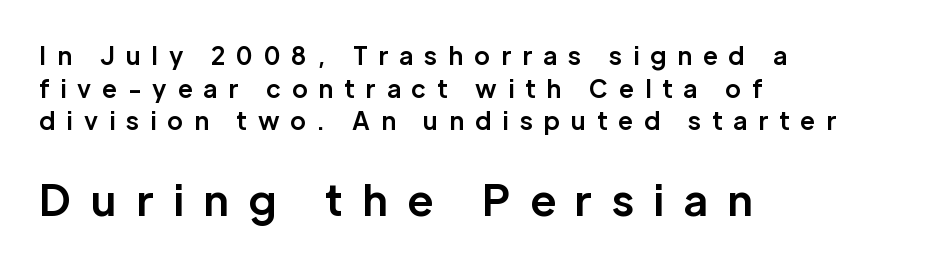
The image shows 42 px bold sans-serif type, upright; set left-aligned, normal line spacing (1.36x), unusually wide letter spacing (+0.46 em), not underlined; the second (bottom) block is 1.75x larger; low stroke contrast and a medium x-height.
